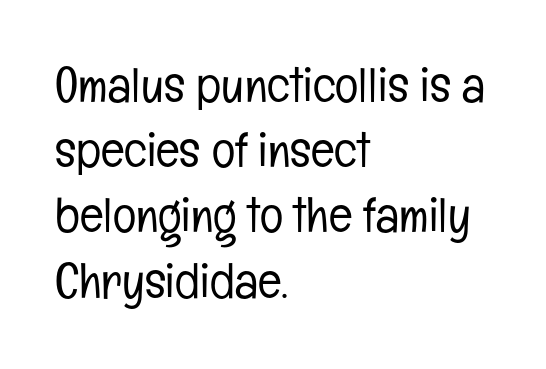
The image shows 49 px light, condensed sans-serif type, upright; set left-aligned, normal line spacing (1.33x), normal letter spacing, not underlined; low stroke contrast and a medium x-height.
